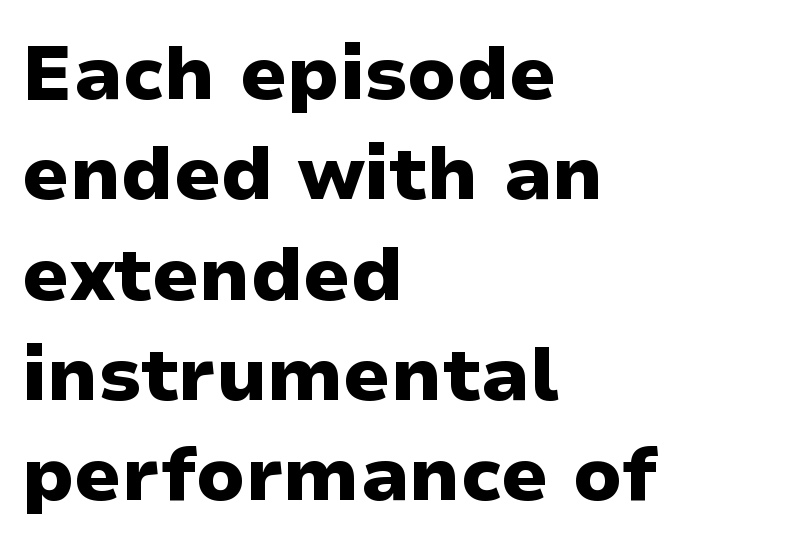
Do the letters lean? They stand straight. Nothing sits at the stroke ends, so this counts as sans-serif. Think of a printed novel: that variable character pitch is what you see here. Horizontal alignment here is leftward, the default for most running prose. Letters rest on an invisible, unmarked baseline.
